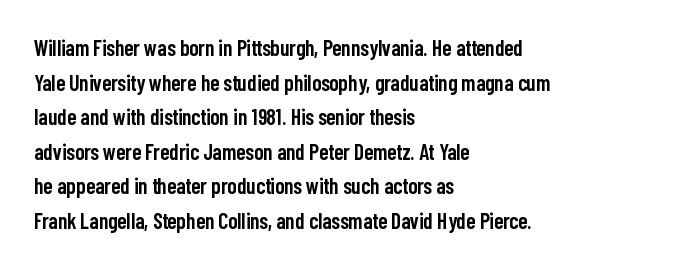
Q: Is the text bold? A: Semi-bold.
Q: Is the text italic (slanted)? A: No, it is upright.
Q: Is the text underlined? A: No.
Q: How is the paragraph aligned? A: Left-aligned.
Q: Is the spacing between letters normal or unusually wide? A: Normal.
Q: Is the spacing between lines tight, normal or loose? A: Normal.
